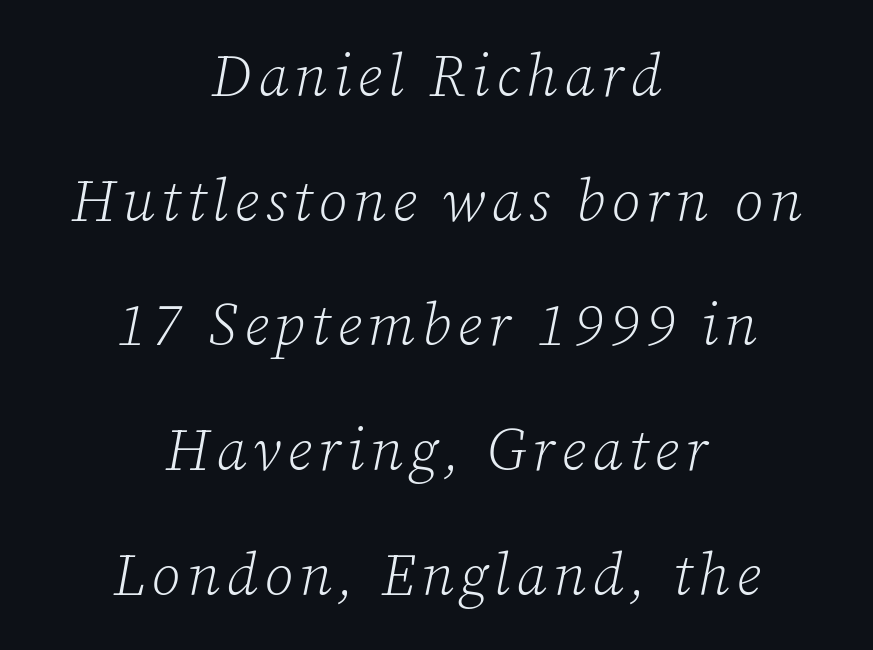
Q: Is the text bold? A: No.
Q: Is the text italic (slanted)? A: Yes, it leans right by about 12 degrees.
Q: Is the typeface a serif or a sans-serif typeface? A: Serif.
Q: Is the text underlined? A: No.
Q: How is the paragraph aligned? A: Centered.
Q: Is the spacing between lines tight, normal or loose? A: Loose.
Q: Width (condensed, normal, or wide)? A: Normal.
Q: Stroke contrast? A: Low.
Q: x-height? A: Medium.
Q: Monospaced? A: No.
